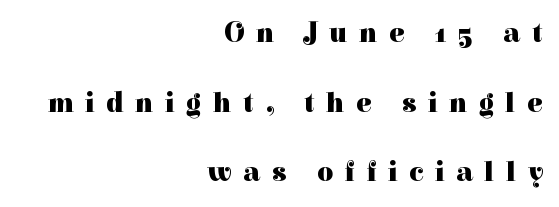
{"serif": "yes", "italic": "no", "bold": "yes", "weight": "heavy", "width": "normal", "stroke_contrast": "high", "x_height": "medium", "monospaced": "no", "underline": "no", "align": "right", "line_spacing": "loose", "line_spacing_ratio": 2.49, "letter_spacing": "wide", "letter_spacing_em": 0.42, "glyph_px": 28}
